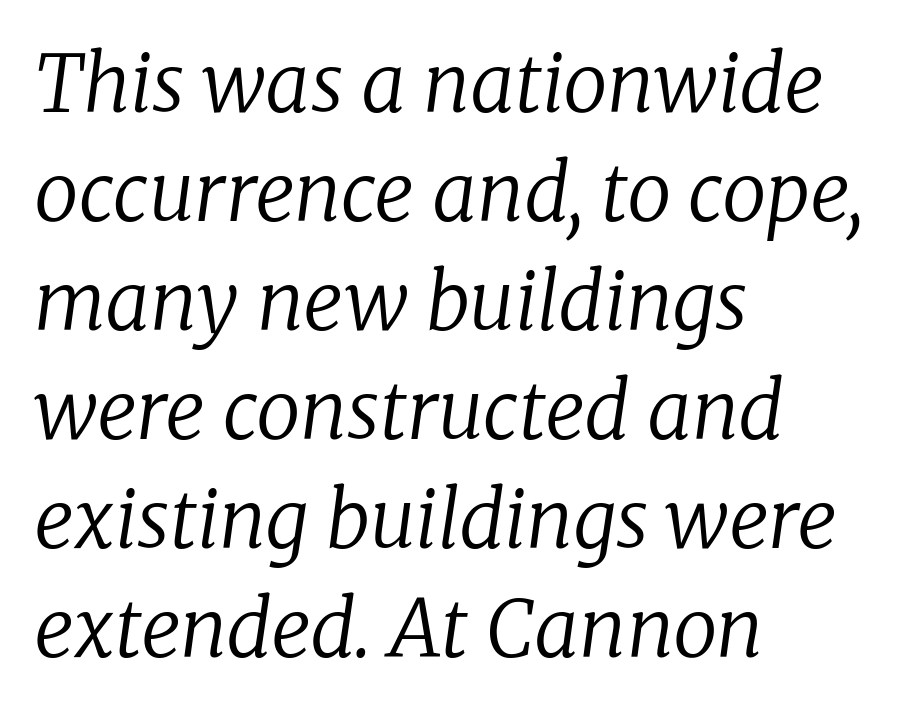
Q: Is the text bold? A: No.
Q: Is the text italic (slanted)? A: Yes, it leans right by about 8 degrees.
Q: Is the typeface a serif or a sans-serif typeface? A: Serif.
Q: Is the text underlined? A: No.
Q: How is the paragraph aligned? A: Left-aligned.
Q: Is the spacing between letters normal or unusually wide? A: Normal.
Q: Is the spacing between lines tight, normal or loose? A: Normal.
Q: Width (condensed, normal, or wide)? A: Normal.
Q: Stroke contrast? A: Low.
Q: x-height? A: Medium.
Q: Monospaced? A: No.
